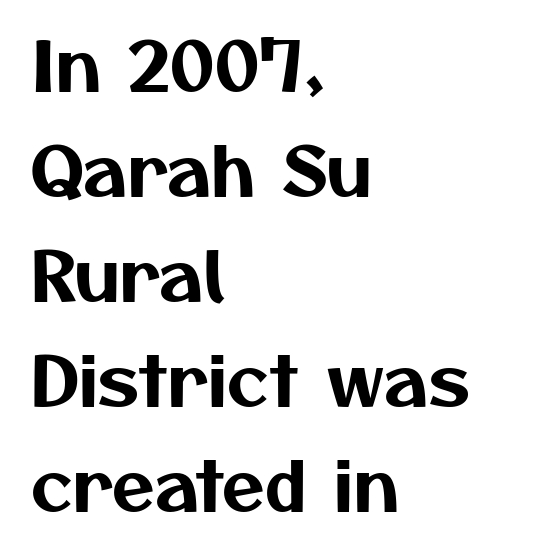
{"serif": "no", "width": "normal", "stroke_contrast": "medium", "x_height": "medium", "monospaced": "no", "underline": "no", "align": "left", "line_spacing": "normal", "line_spacing_ratio": 1.52, "letter_spacing": "normal", "letter_spacing_em": 0.0, "glyph_px": 69}
